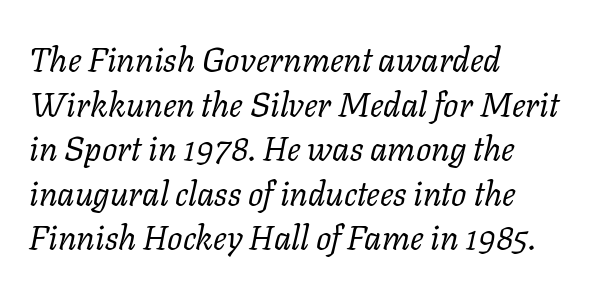
Think of a printed novel: that variable character pitch is what you see here. The passage shown is typeset with a serif family. Slanted lettering throughout. Descender tails drop into unmarked territory.
